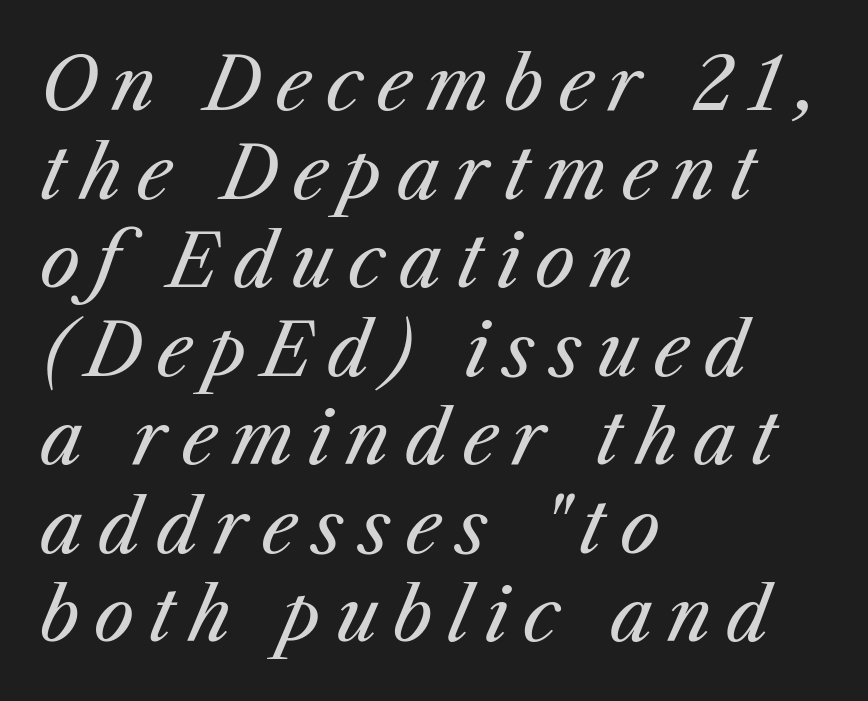
Q: Is the text bold? A: No.
Q: Is the text italic (slanted)? A: Yes, it leans right by about 23 degrees.
Q: Is the text underlined? A: No.
Q: How is the paragraph aligned? A: Left-aligned.
Q: Is the spacing between letters normal or unusually wide? A: Unusually wide.
Q: Width (condensed, normal, or wide)? A: Normal.
Q: Stroke contrast? A: Medium.
Q: x-height? A: Medium.
Q: Monospaced? A: No.
